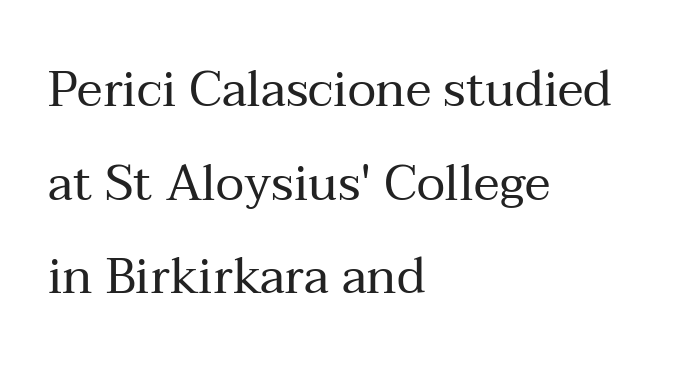
This sample has the flowing, uneven cadence of proportional lettering. Ascenders rise straight up at ninety degrees. Small tapered or slab feet sit at the stroke ends, so this counts as serif. Successive baselines arrive slowly, with a big drop between each. One-word summary of the alignment: left.
